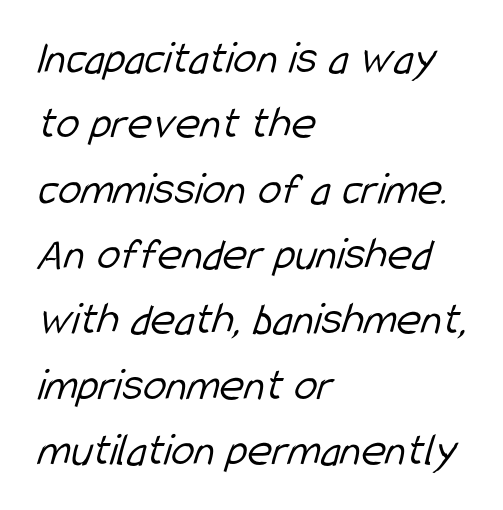
{"serif": "no", "bold": "no", "weight": "light", "width": "condensed", "stroke_contrast": "low", "x_height": "medium", "monospaced": "no", "underline": "no", "align": "left", "line_spacing": "normal", "line_spacing_ratio": 1.39, "letter_spacing": "normal", "letter_spacing_em": 0.0, "glyph_px": 47}
